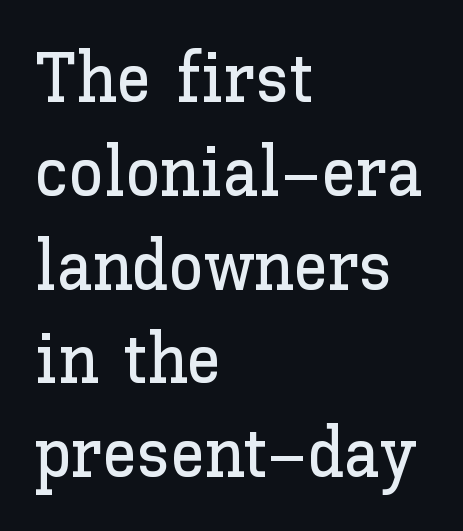
The rows are spaced the way most documents space them. A bare baseline throughout the passage. The passage shown has conventional tracking throughout. The letters stand straight up with perfectly vertical stems. Character widths vary here, with narrow letters taking less room than wide ones.
